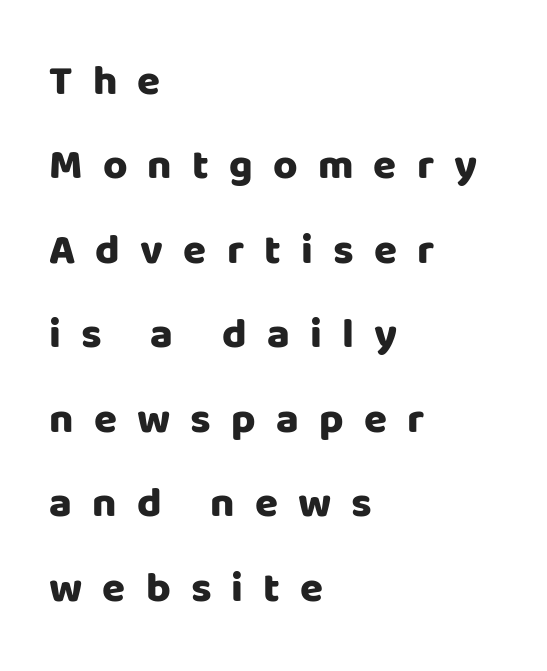
Letterform terminals end flat and unadorned throughout the passage. Each word looks stretched out because of the extra space between its letters. The font's upright variant was chosen for this text. Interline gaps are noticeably wide in this sample. The rendering uses natural spacing where letterforms have individual widths. Quick note: underline off.
